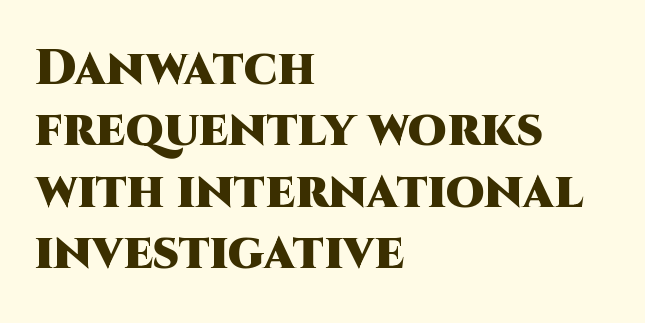
{"serif": "no", "italic": "no", "bold": "yes", "weight": "heavy", "width": "normal", "stroke_contrast": "high", "x_height": "large", "monospaced": "no", "underline": "no", "align": "left", "line_spacing_ratio": 1.23, "letter_spacing": "normal", "letter_spacing_em": 0.0, "glyph_px": 50}
